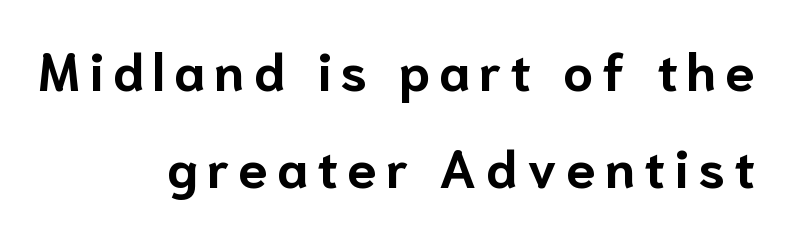
Q: Is the text bold? A: Yes.
Q: Is the text italic (slanted)? A: No, it is upright.
Q: Is the typeface a serif or a sans-serif typeface? A: Sans-serif.
Q: Is the text underlined? A: No.
Q: How is the paragraph aligned? A: Right-aligned.
Q: Width (condensed, normal, or wide)? A: Normal.
Q: Stroke contrast? A: Low.
Q: x-height? A: Medium.
Q: Monospaced? A: No.
